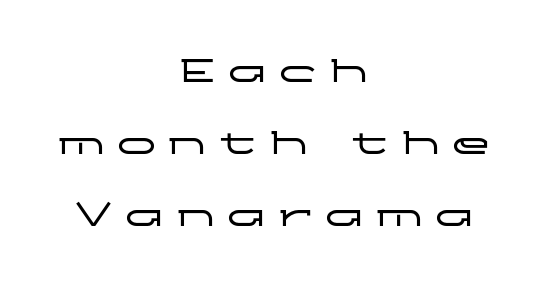
The image shows 39 px wide sans-serif type, upright; set centered, line spacing 1.85x, unusually wide letter spacing (+0.32 em), not underlined; low stroke contrast and a medium x-height.
